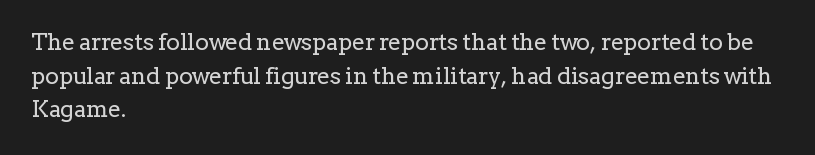
Q: Is the text bold? A: No.
Q: Is the text italic (slanted)? A: No, it is upright.
Q: Is the text underlined? A: No.
Q: How is the paragraph aligned? A: Left-aligned.
Q: Is the spacing between letters normal or unusually wide? A: Normal.
Q: Is the spacing between lines tight, normal or loose? A: Normal.
